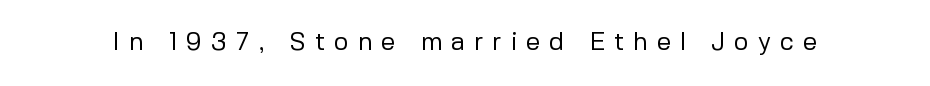
The image shows 25 px text type, upright; set unusually wide letter spacing (+0.36 em), not underlined.
